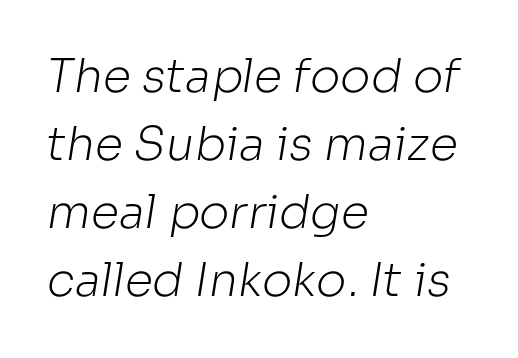
{"serif": "no", "bold": "no", "weight": "light", "width": "normal", "stroke_contrast": "low", "x_height": "medium", "monospaced": "no", "underline": "no", "align": "left", "line_spacing": "normal", "line_spacing_ratio": 1.48, "letter_spacing": "normal", "letter_spacing_em": 0.0, "glyph_px": 46}
